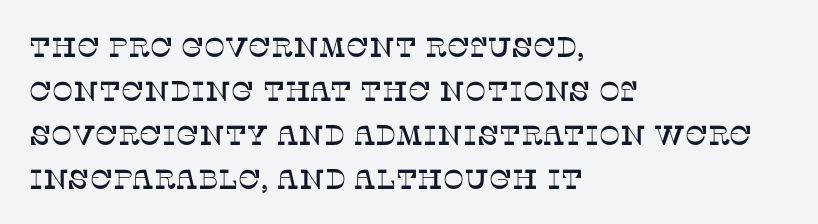
Posture: vertical. Honestly, the letter spacing is just normal — you wouldn't notice it. Left-aligned paragraph, ragged on the right. Evenly set lines give the paragraph a standard silhouette.
